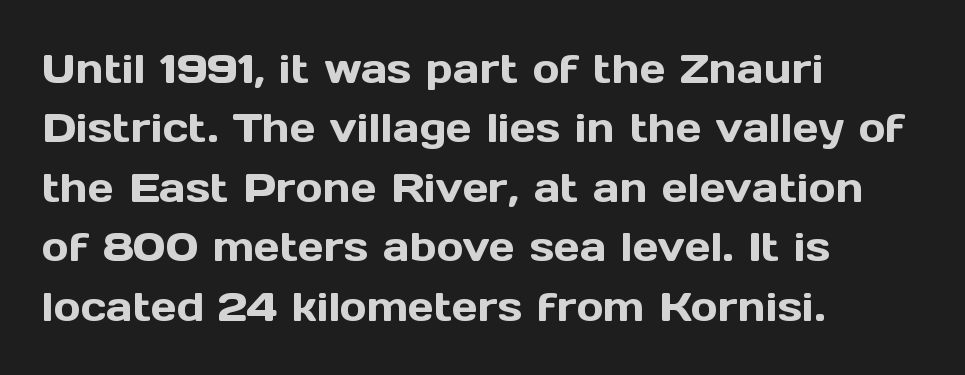
{"serif": "no", "italic": "no", "width": "normal", "x_height": "medium", "monospaced": "no", "underline": "no", "align": "left", "line_spacing": "normal", "line_spacing_ratio": 1.45, "letter_spacing": "normal", "letter_spacing_em": 0.0, "glyph_px": 41}
